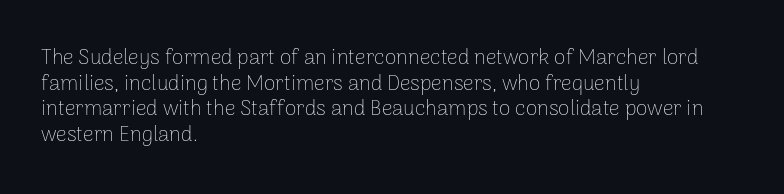
Does extra space separate the letters? No, they use regular spacing. The passage is arranged the way most books set body copy — flush left. The area under the type is left untouched. The face looks like a standard text weight, possibly lighter. Notice how the stems are strictly vertical — no italics here.
